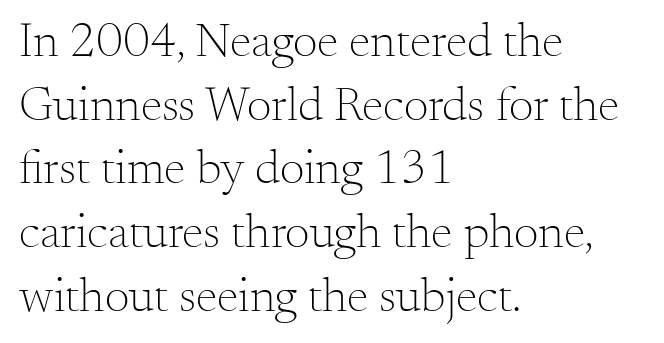
The image shows 49 px light serif type, upright; set left-aligned, normal line spacing (1.3x), normal letter spacing, not underlined; medium stroke contrast and a small x-height.
